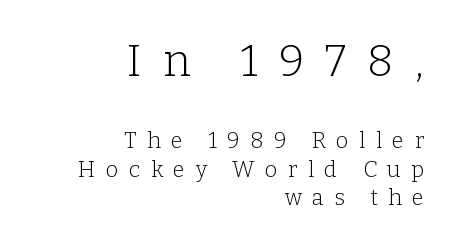
Baseline-to-baseline distance is the conventional proportion of letter height. In terms of letterform style, serifs are clearly present. The gap between lines stays unmarked. Which of the two is more prominent by size? The first, at the top. Is there any slant? The stems are plumb.
